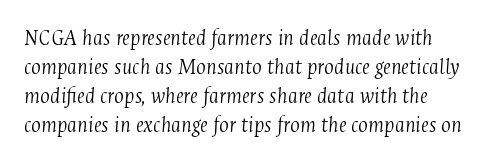
Q: Is the text bold? A: No.
Q: Is the text italic (slanted)? A: Yes, it leans right by about 4 degrees.
Q: Is the text underlined? A: No.
Q: Is the spacing between letters normal or unusually wide? A: Normal.
Q: Is the spacing between lines tight, normal or loose? A: Normal.
